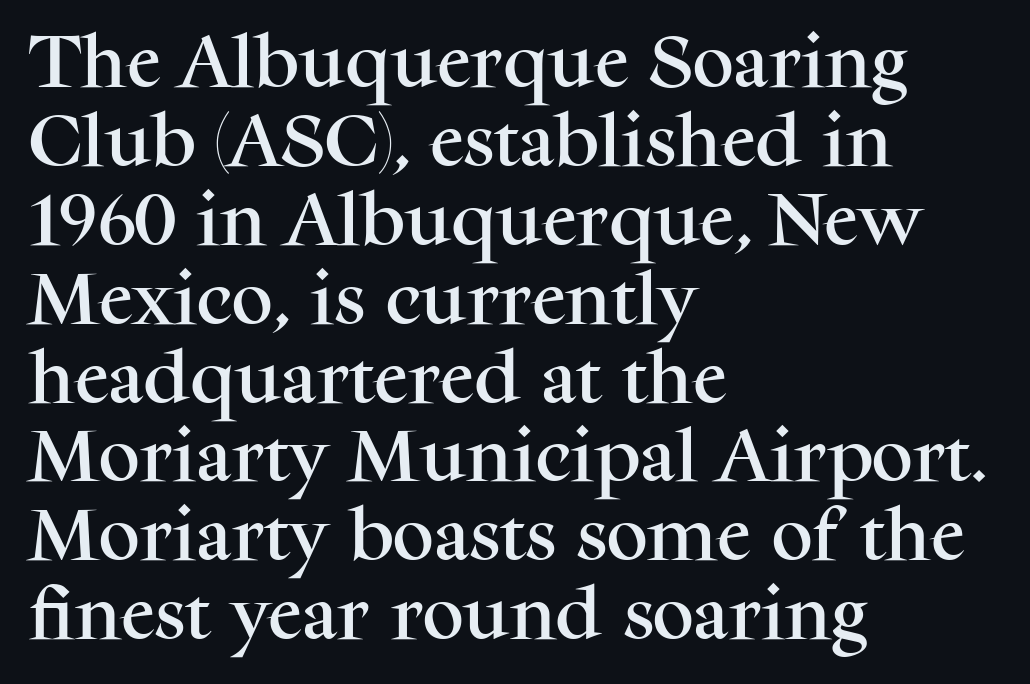
Posture: upright roman. Yep, those are serifs on the letters. The baseline area is clear. All the whitespace from short lines collects on the right. Note the varied advance widths — an 'i' is clearly narrower than an 'm'.
